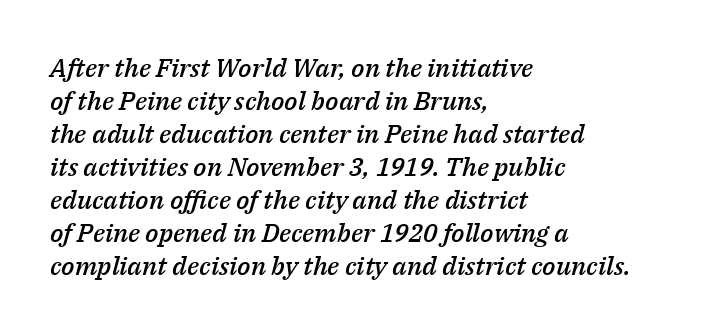
{"italic": "yes", "lean": "right", "slant_degrees": 14, "bold": "semi", "underline": "no", "align": "left", "line_spacing": "normal", "line_spacing_ratio": 1.27, "letter_spacing": "normal", "letter_spacing_em": 0.0, "glyph_px": 26}
